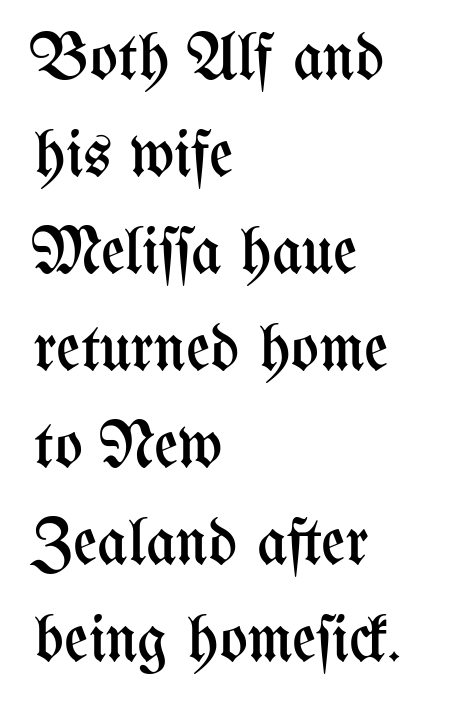
{"italic": "no", "bold": "no", "weight": "regular", "width": "condensed", "stroke_contrast": "medium", "x_height": "medium", "monospaced": "no", "underline": "no", "align": "left", "line_spacing": "normal", "line_spacing_ratio": 1.47, "letter_spacing": "normal", "letter_spacing_em": 0.0, "glyph_px": 66}
